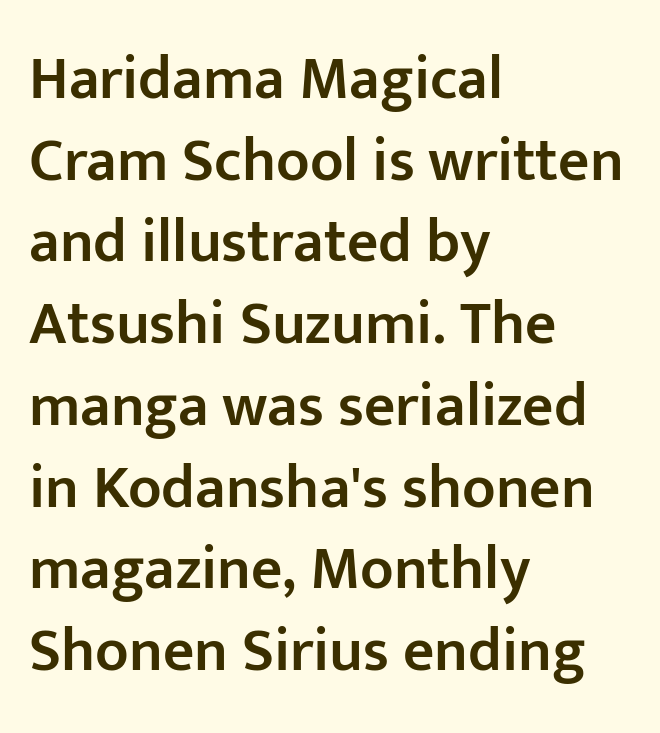
This rendering features lettering with no underline. Does the type have serifs? No, each stem ends abruptly. Do the characters align in a grid? No, the font is proportional. Posture: vertical.
